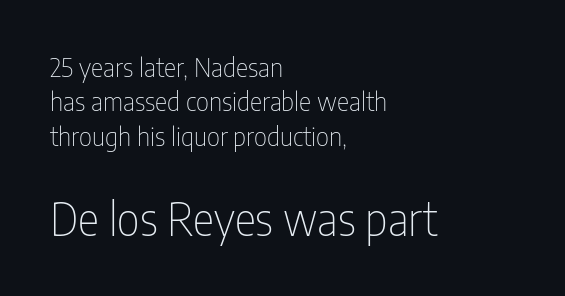
Q: Is the text bold? A: No.
Q: Is the text italic (slanted)? A: No, it is upright.
Q: Is the typeface a serif or a sans-serif typeface? A: Sans-serif.
Q: Is the text underlined? A: No.
Q: How is the paragraph aligned? A: Left-aligned.
Q: Is the spacing between letters normal or unusually wide? A: Normal.
Q: Is the spacing between lines tight, normal or loose? A: Normal.
Q: Which block of text is set in a larger size, the first (top) or the second (bottom)? A: The second (bottom) one.
Q: Width (condensed, normal, or wide)? A: Condensed.
Q: Stroke contrast? A: Low.
Q: x-height? A: Medium.
Q: Monospaced? A: No.
